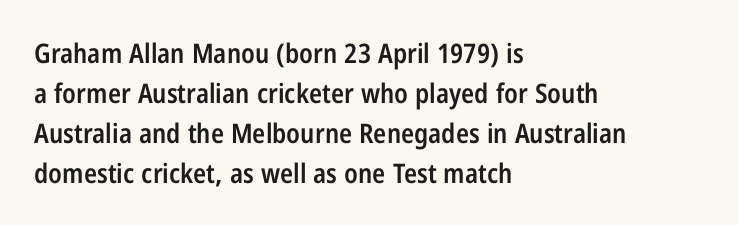
{"italic": "no", "bold": "semi", "underline": "no", "align": "left", "line_spacing": "normal", "line_spacing_ratio": 1.48, "letter_spacing": "normal", "letter_spacing_em": 0.0, "glyph_px": 27}
